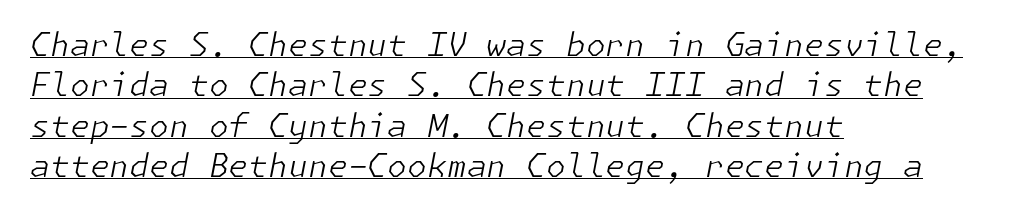
Beneath each row of characters lies a ruled line. Italic? Definitely — the glyphs are oblique. Students, observe: this is what conventionally led text looks like. Casual observation: everything's shoved over to the left.
